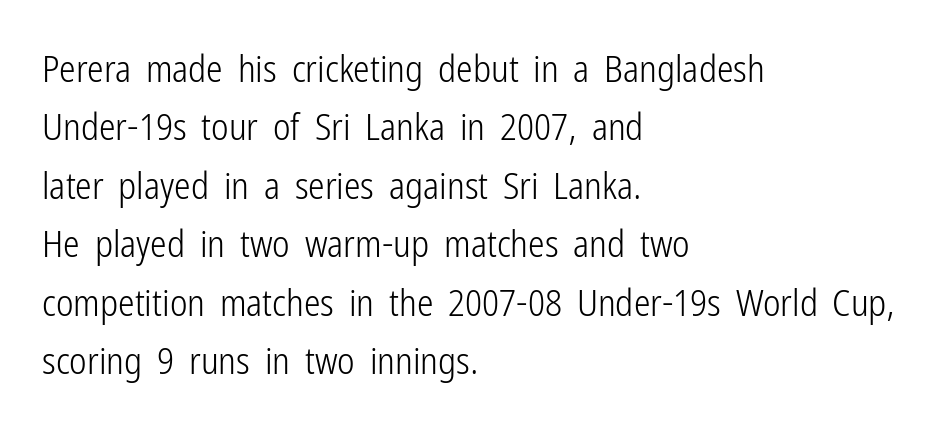
The image shows 37 px light, condensed sans-serif type, upright; set left-aligned, normal line spacing (1.58x), normal letter spacing, not underlined; low stroke contrast and a medium x-height.
